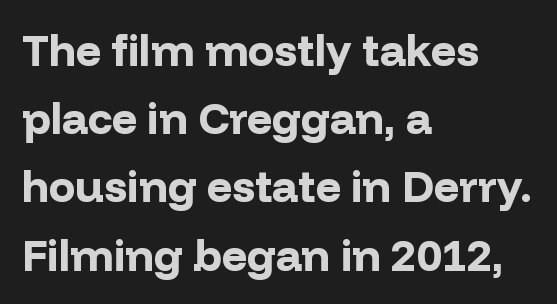
The image shows 44 px bold sans-serif type, upright; set left-aligned, normal line spacing (1.55x), normal letter spacing, not underlined; low stroke contrast and a medium x-height.
